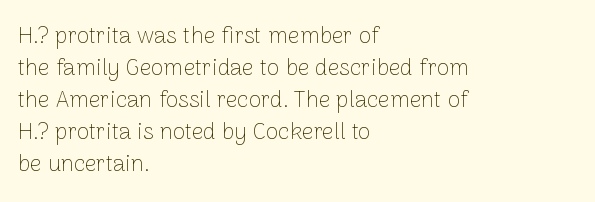
Q: Is the text bold? A: No.
Q: Is the text italic (slanted)? A: No, it is upright.
Q: Is the text underlined? A: No.
Q: How is the paragraph aligned? A: Left-aligned.
Q: Is the spacing between letters normal or unusually wide? A: Normal.
Q: Is the spacing between lines tight, normal or loose? A: Normal.
